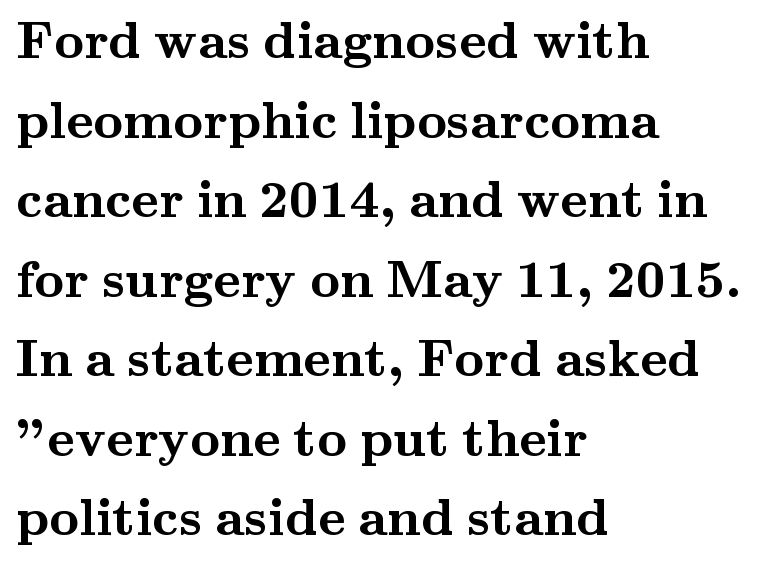
Q: Is the text bold? A: Yes.
Q: Is the text italic (slanted)? A: No, it is upright.
Q: Is the typeface a serif or a sans-serif typeface? A: Serif.
Q: Is the text underlined? A: No.
Q: How is the paragraph aligned? A: Left-aligned.
Q: Is the spacing between letters normal or unusually wide? A: Normal.
Q: Is the spacing between lines tight, normal or loose? A: Normal.
Q: Width (condensed, normal, or wide)? A: Wide.
Q: Stroke contrast? A: Medium.
Q: x-height? A: Small.
Q: Monospaced? A: No.
